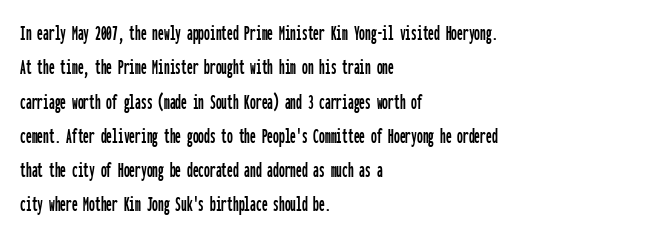
If you drew a ruler down the left edge, every line would touch it. Any mark beneath the type? The region is blank. Vertical spacing — default. It's the straight-up-and-down kind of type.
